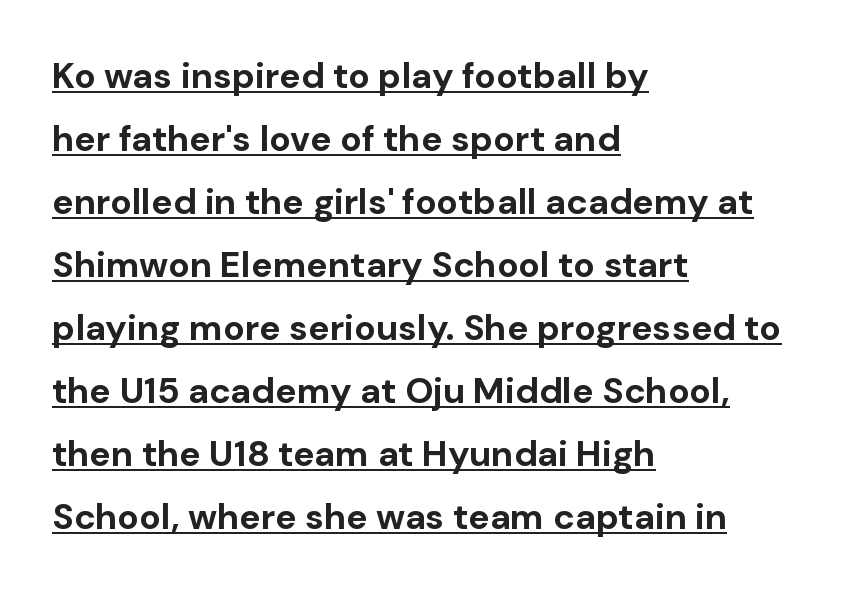
Q: Is the text bold? A: Yes.
Q: Is the text italic (slanted)? A: No, it is upright.
Q: Is the typeface a serif or a sans-serif typeface? A: Sans-serif.
Q: Is the text underlined? A: Yes.
Q: How is the paragraph aligned? A: Left-aligned.
Q: Is the spacing between letters normal or unusually wide? A: Normal.
Q: Width (condensed, normal, or wide)? A: Normal.
Q: Stroke contrast? A: Low.
Q: x-height? A: Medium.
Q: Monospaced? A: No.
